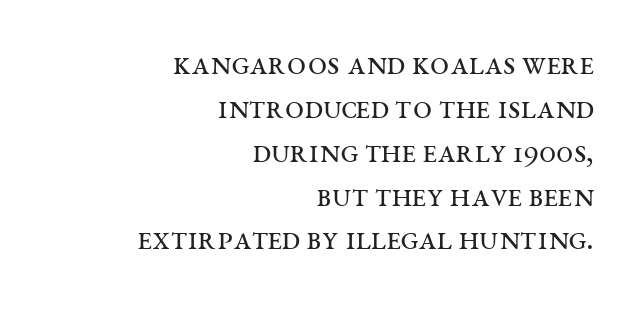
Q: Is the text bold? A: No.
Q: Is the text italic (slanted)? A: No, it is upright.
Q: Is the typeface a serif or a sans-serif typeface? A: Serif.
Q: Is the text underlined? A: No.
Q: How is the paragraph aligned? A: Right-aligned.
Q: Is the spacing between letters normal or unusually wide? A: Normal.
Q: Is the spacing between lines tight, normal or loose? A: Normal.
Q: Width (condensed, normal, or wide)? A: Wide.
Q: Stroke contrast? A: Medium.
Q: x-height? A: Large.
Q: Monospaced? A: No.
